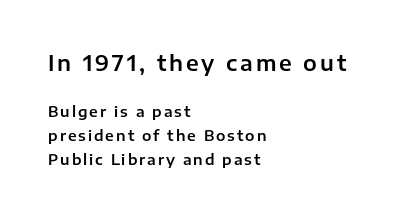
Q: Is the text italic (slanted)? A: No, it is upright.
Q: Is the text underlined? A: No.
Q: How is the paragraph aligned? A: Left-aligned.
Q: Is the spacing between lines tight, normal or loose? A: Normal.
Q: Which block of text is set in a larger size, the first (top) or the second (bottom)? A: The first (top) one.
